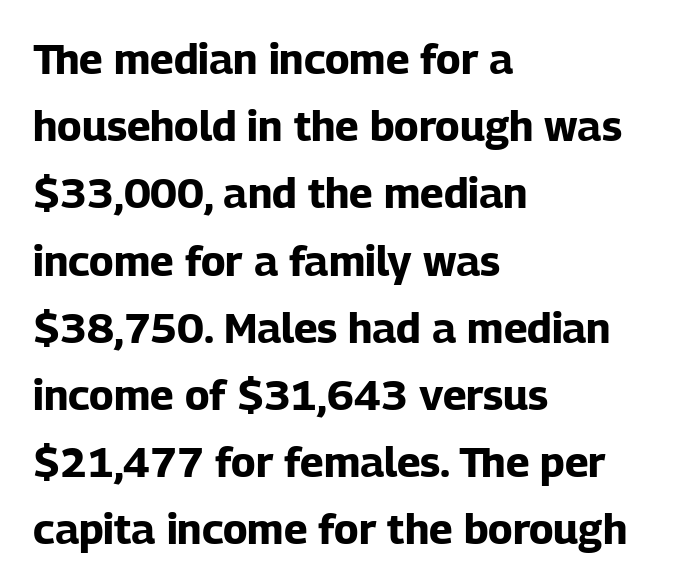
The image shows 42 px bold sans-serif type, upright; set left-aligned, normal line spacing (1.6x), normal letter spacing, not underlined; low stroke contrast and a medium x-height.
